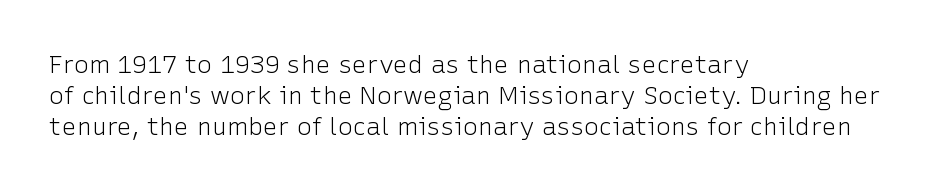
A light-to-regular cut is what we see here. Clear beneath every line of the passage. Vertical strokes here are truly vertical. The passage shown has conventional tracking throughout. Leftover space on each line is placed entirely after the last word.
